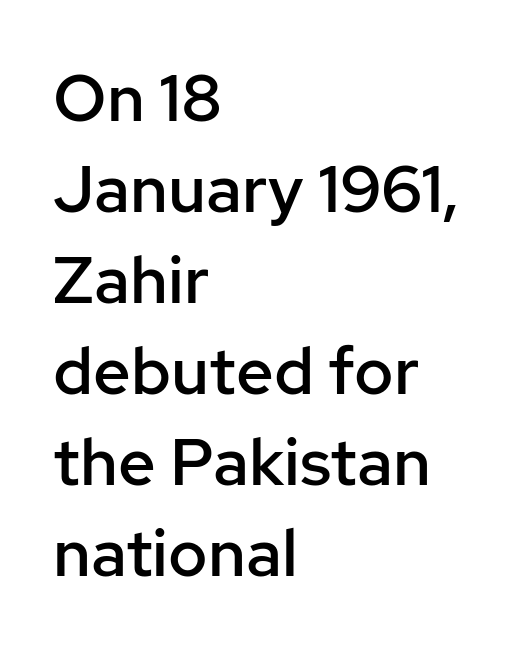
{"serif": "no", "italic": "no", "bold": "semi", "weight": "semibold", "width": "normal", "stroke_contrast": "low", "x_height": "medium", "monospaced": "no", "underline": "no", "align": "left", "line_spacing": "normal", "line_spacing_ratio": 1.38, "letter_spacing": "normal", "letter_spacing_em": 0.0, "glyph_px": 66}
